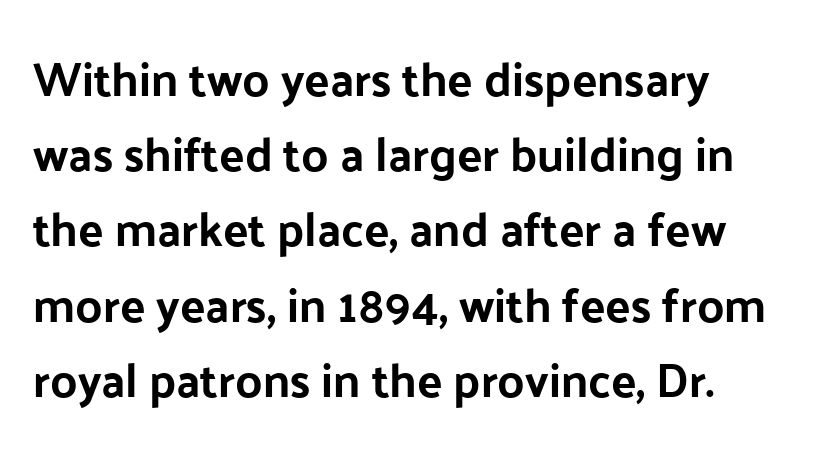
This is sans-serif lettering, the kind often seen on screens and signage. Horizontally, the lines are justified to the leading edge only. The block of text has a typical density, with ordinary space between rows. Underlining? Definitely not there. You could call the tracking neutral — neither tight nor loose. The face used here is proportionally spaced, like ordinary book or web type.
